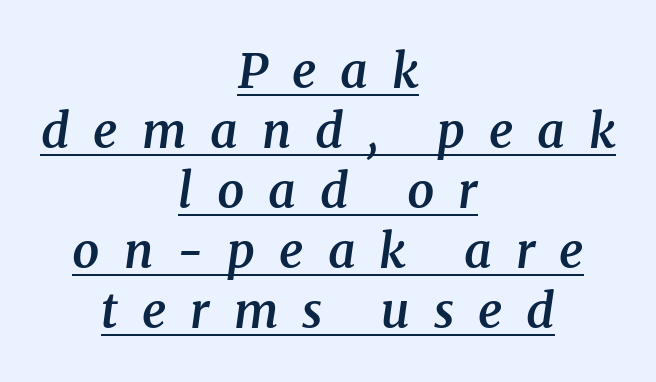
Q: Is the text bold? A: Semi-bold.
Q: Is the text italic (slanted)? A: Yes, it leans right by about 8 degrees.
Q: Is the typeface a serif or a sans-serif typeface? A: Serif.
Q: Is the text underlined? A: Yes.
Q: How is the paragraph aligned? A: Centered.
Q: Is the spacing between letters normal or unusually wide? A: Unusually wide.
Q: Is the spacing between lines tight, normal or loose? A: Normal.
Q: Width (condensed, normal, or wide)? A: Normal.
Q: Stroke contrast? A: Medium.
Q: x-height? A: Medium.
Q: Monospaced? A: No.
